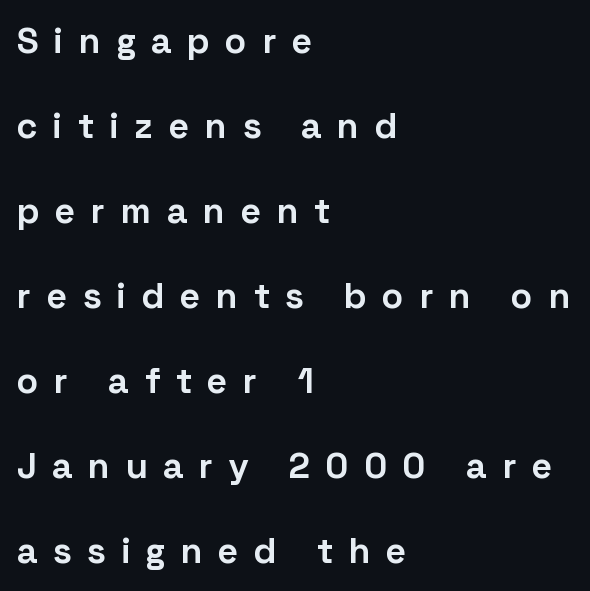
Q: Is the text bold? A: Yes.
Q: Is the text italic (slanted)? A: No, it is upright.
Q: Is the typeface a serif or a sans-serif typeface? A: Sans-serif.
Q: Is the text underlined? A: No.
Q: How is the paragraph aligned? A: Left-aligned.
Q: Is the spacing between letters normal or unusually wide? A: Unusually wide.
Q: Is the spacing between lines tight, normal or loose? A: Loose.
Q: Width (condensed, normal, or wide)? A: Normal.
Q: Stroke contrast? A: Low.
Q: x-height? A: Medium.
Q: Monospaced? A: No.
